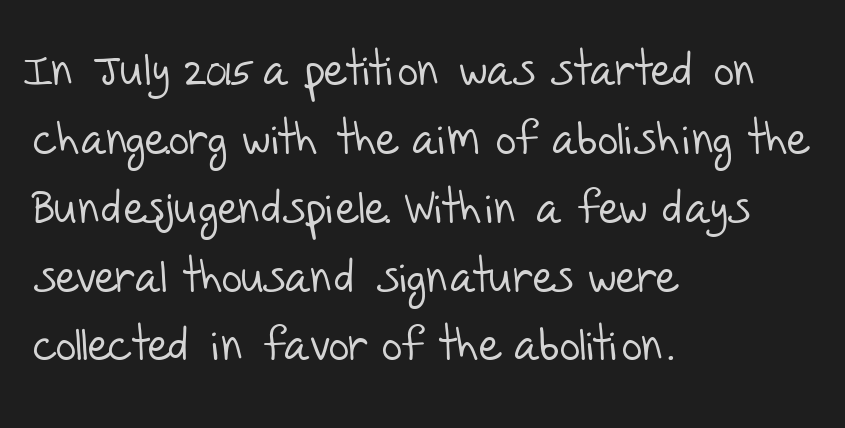
Descenders are the only things crossing below the line. Line spacing here is normal. The letters carry no serifs — their stems end cleanly without finishing strokes. Look at the tracking — it's just the regular setting, nothing added. The face looks like a standard text weight, possibly lighter.
